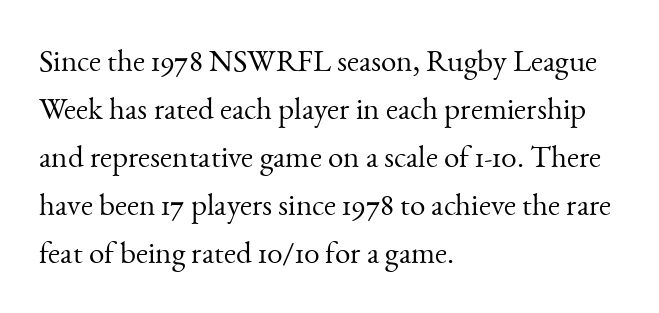
{"serif": "yes", "italic": "no", "bold": "no", "weight": "light", "width": "normal", "stroke_contrast": "medium", "x_height": "small", "monospaced": "no", "underline": "no", "align": "left", "line_spacing": "normal", "line_spacing_ratio": 1.55, "letter_spacing": "normal", "letter_spacing_em": 0.0, "glyph_px": 31}
